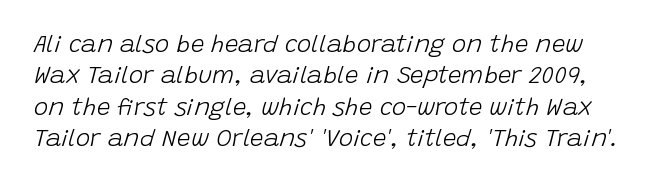
{"italic": "yes", "lean": "right", "slant_degrees": 15, "bold": "no", "underline": "no", "line_spacing": "normal", "line_spacing_ratio": 1.31, "letter_spacing": "normal", "letter_spacing_em": 0.0, "glyph_px": 24}
